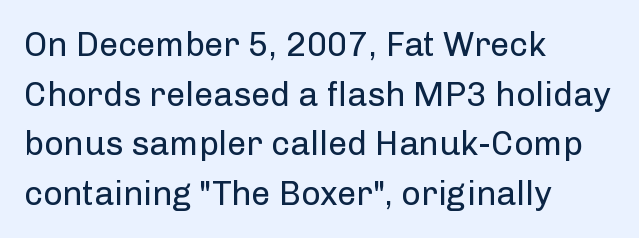
The image shows 34 px regular-weight sans-serif type, upright; set left-aligned, normal line spacing (1.46x), normal letter spacing, not underlined; low stroke contrast and a medium x-height.
